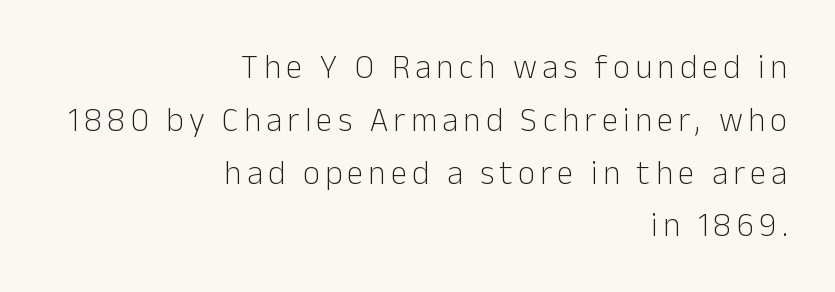
{"serif": "no", "italic": "no", "bold": "no", "weight": "light", "width": "normal", "stroke_contrast": "low", "x_height": "medium", "monospaced": "no", "underline": "no", "align": "right", "line_spacing": "normal", "line_spacing_ratio": 1.6, "glyph_px": 33}
